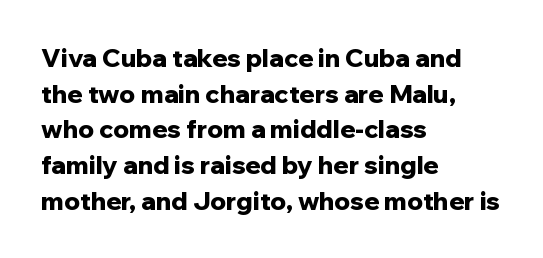
{"italic": "no", "bold": "yes", "underline": "no", "align": "left", "line_spacing": "normal", "line_spacing_ratio": 1.43, "letter_spacing": "normal", "letter_spacing_em": 0.0, "glyph_px": 25}
